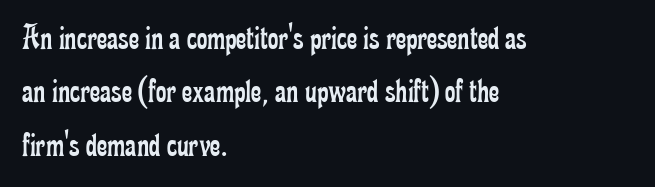
The block of text has a typical density, with ordinary space between rows. The passage shown is typed in a proportional face where columns would drift. The font family rendered here belongs to the serif group. In terms of letterspacing, this is plain default setting. Short and long lines alike share a common starting point at left. Summary of weight: not heavy and not bold.
